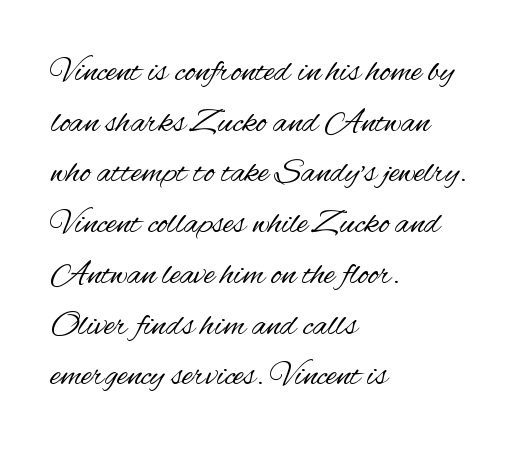
{"serif": "no", "bold": "no", "weight": "regular", "width": "condensed", "stroke_contrast": "medium", "x_height": "small", "monospaced": "no", "underline": "no", "align": "left", "line_spacing": "normal", "line_spacing_ratio": 1.45, "letter_spacing": "normal", "letter_spacing_em": 0.0, "glyph_px": 35}
